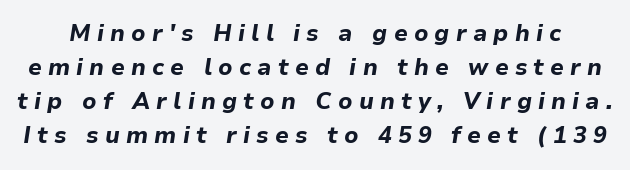
A bare baseline throughout the passage. The letterforms stand isolated, each surrounded by extra space. How heavy is the stroke? Heavy — this is a bold. Does the leading feel generous? No, just average. The whole block is typeset with a tilt.
